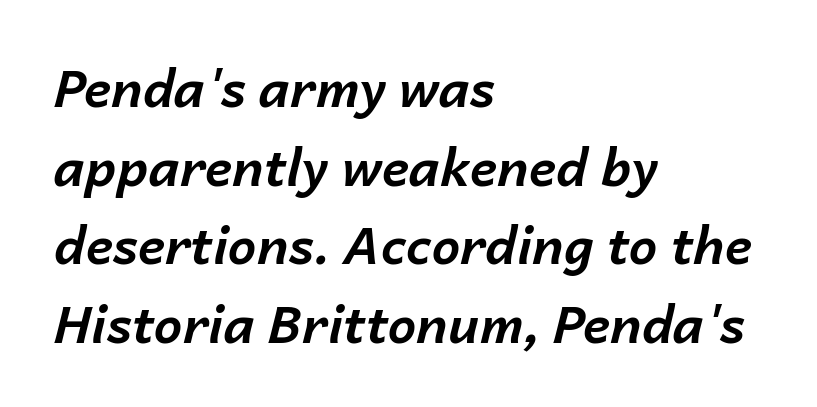
The image shows 51 px bold type, italic (leaning right); set left-aligned, normal line spacing (1.54x), normal letter spacing, not underlined; low stroke contrast and a medium x-height.
